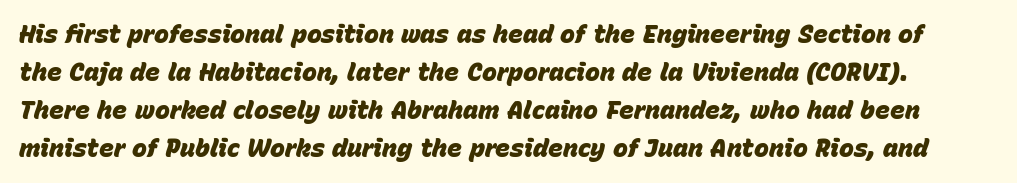
{"italic": "yes", "lean": "right", "slant_degrees": 15, "bold": "yes", "underline": "no", "line_spacing": "normal", "line_spacing_ratio": 1.52, "letter_spacing": "normal", "letter_spacing_em": 0.0, "glyph_px": 25}
